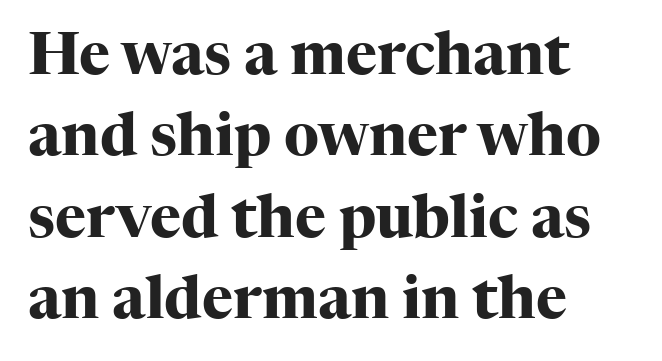
Vertical strokes here are truly vertical. Normally led — the rows are evenly, conventionally spaced. Horizontal alignment here is leftward, the default for most running prose. The string is rendered with underlining switched off. A typesetter would call this proportional, since set widths differ per character. The face used here is rendered with its standard letterfit.
